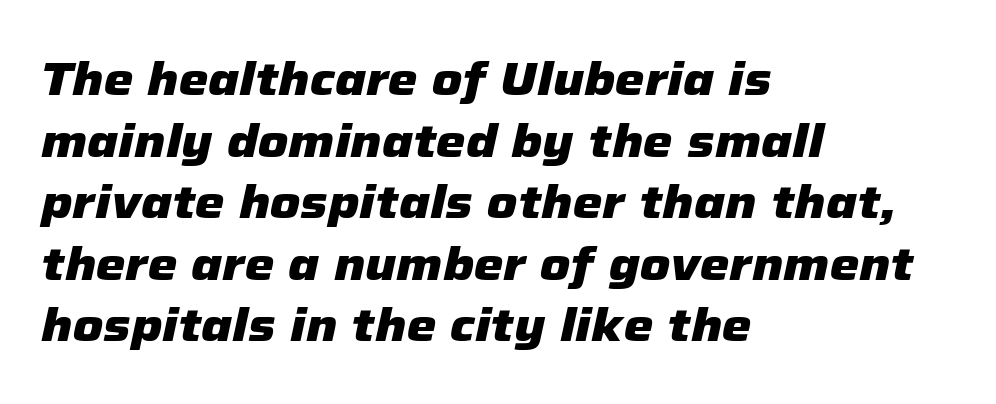
Q: Is the text bold? A: Yes.
Q: Is the text italic (slanted)? A: Yes, it leans right by about 12 degrees.
Q: Is the text underlined? A: No.
Q: How is the paragraph aligned? A: Left-aligned.
Q: Is the spacing between letters normal or unusually wide? A: Normal.
Q: Is the spacing between lines tight, normal or loose? A: Normal.
Q: Width (condensed, normal, or wide)? A: Normal.
Q: Stroke contrast? A: Low.
Q: x-height? A: Medium.
Q: Monospaced? A: No.
